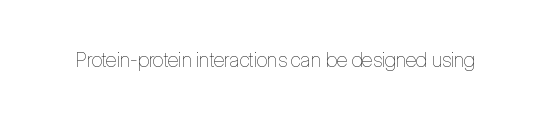
{"italic": "no", "bold": "no", "underline": "no", "letter_spacing": "normal", "letter_spacing_em": 0.0, "glyph_px": 20}
